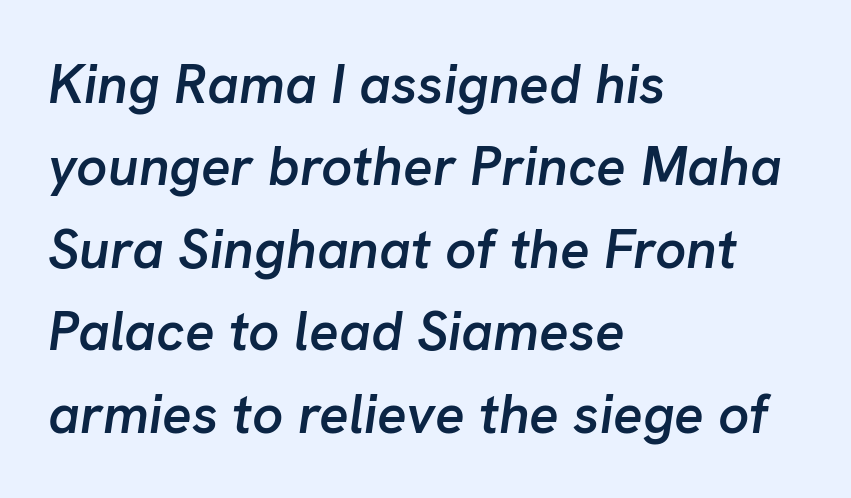
The image shows 55 px semibold type, italic (leaning right); set left-aligned, normal line spacing (1.5x), normal letter spacing, not underlined; low stroke contrast and a medium x-height.
